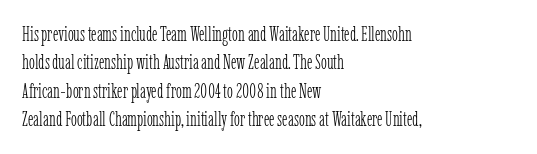
The image shows 20 px text type, upright; set left-aligned, normal line spacing (1.42x), normal letter spacing, not underlined.
